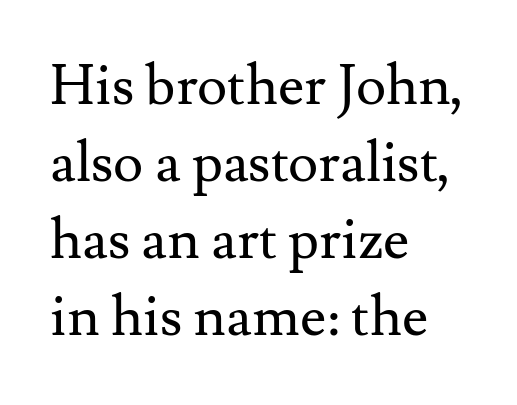
The baseline area is clear. The face used here is proportionally spaced, like ordinary book or web type. Line starts are locked; line ends wander. The face used here is seriffed, in the tradition of book romans. These lines sit exactly where default settings would place them.
